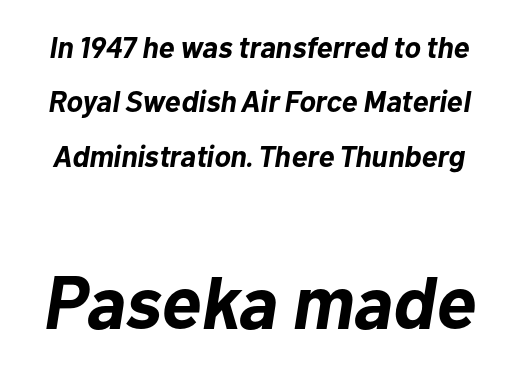
The image shows 75 px bold type, italic (leaning right); set line spacing 1.81x, normal letter spacing, not underlined; the second (bottom) block is 2.5x larger; low stroke contrast and a medium x-height.
